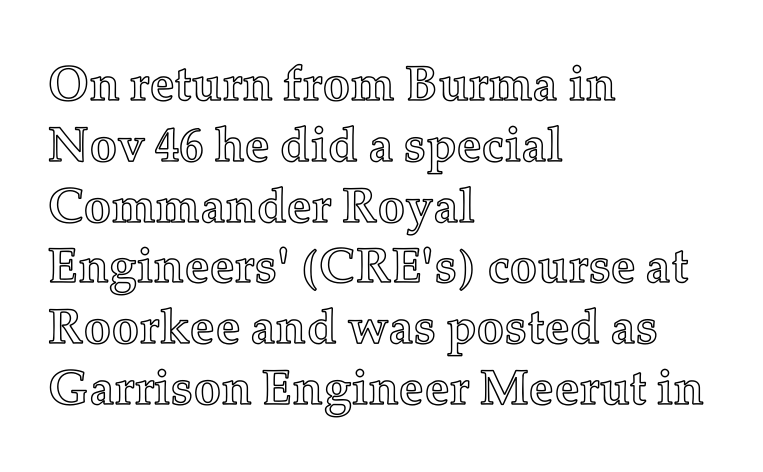
{"italic": "no", "width": "normal", "x_height": "medium", "monospaced": "no", "underline": "no", "align": "left", "line_spacing_ratio": 1.24, "letter_spacing": "normal", "letter_spacing_em": 0.0, "glyph_px": 49}
